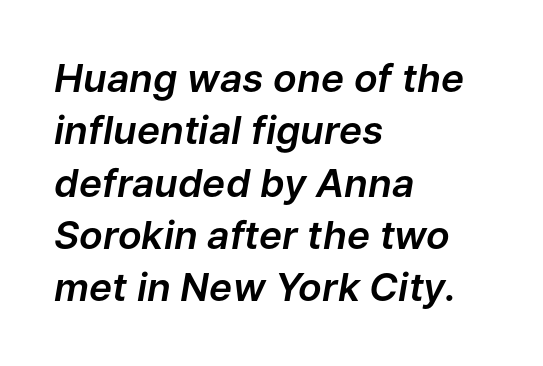
{"italic": "yes", "lean": "right", "slant_degrees": 9, "width": "normal", "stroke_contrast": "low", "x_height": "medium", "monospaced": "no", "underline": "no", "align": "left", "line_spacing": "normal", "line_spacing_ratio": 1.34, "letter_spacing": "normal", "letter_spacing_em": 0.0, "glyph_px": 39}
